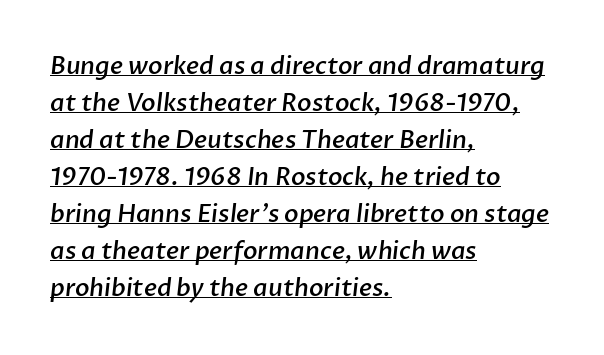
The image shows 24 px text type; set left-aligned, normal line spacing (1.54x), normal letter spacing, underlined.
